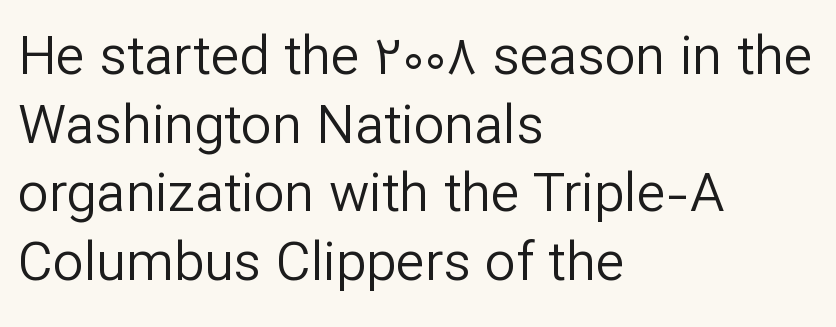
Heaviness? Minimal to ordinary, like unemphasized prose. Designer's note — italics off, roman on. Normally led — the rows are evenly, conventionally spaced. If you drew a ruler down the left edge, every line would touch it.
